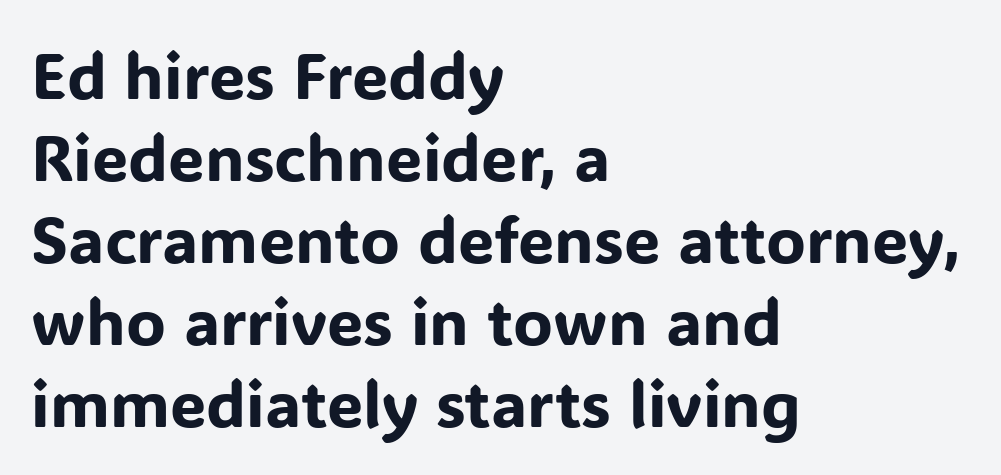
{"serif": "no", "italic": "no", "width": "normal", "stroke_contrast": "low", "x_height": "medium", "monospaced": "no", "underline": "no", "align": "left", "line_spacing": "normal", "line_spacing_ratio": 1.26, "letter_spacing": "normal", "letter_spacing_em": 0.0, "glyph_px": 65}
